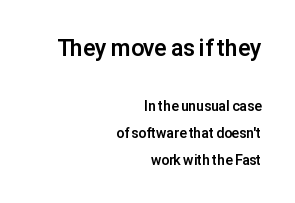
This is heavy type, rendered in bold. Reading top to bottom, the characters get smaller at the block break. Vertical strokes here are truly vertical. Underlining? Definitely not there. Horizontal alignment here is rightward, an uncommon choice for prose. Short note: letters normally spaced.
